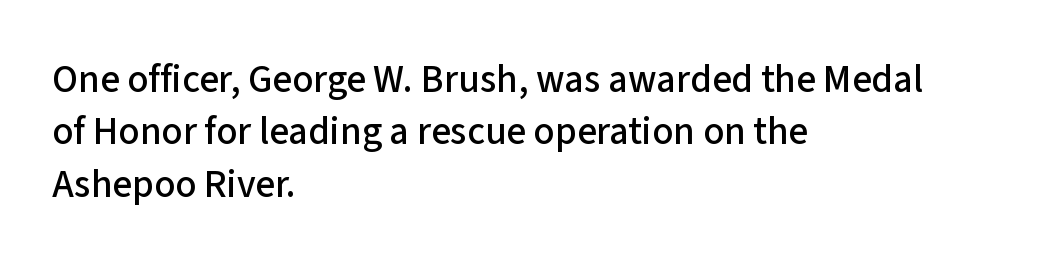
{"serif": "no", "italic": "no", "width": "normal", "stroke_contrast": "low", "x_height": "medium", "monospaced": "no", "underline": "no", "align": "left", "line_spacing": "normal", "line_spacing_ratio": 1.34, "letter_spacing": "normal", "letter_spacing_em": 0.0, "glyph_px": 39}
